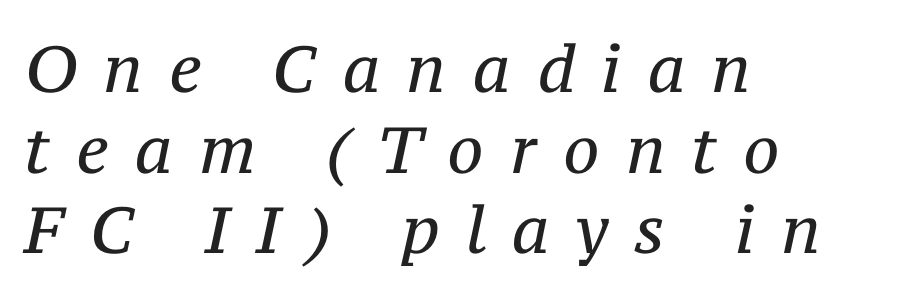
The image shows 65 px regular-weight serif type, italic (leaning right); set left-aligned, line spacing 1.24x, unusually wide letter spacing (+0.4 em), not underlined; medium stroke contrast and a medium x-height.
